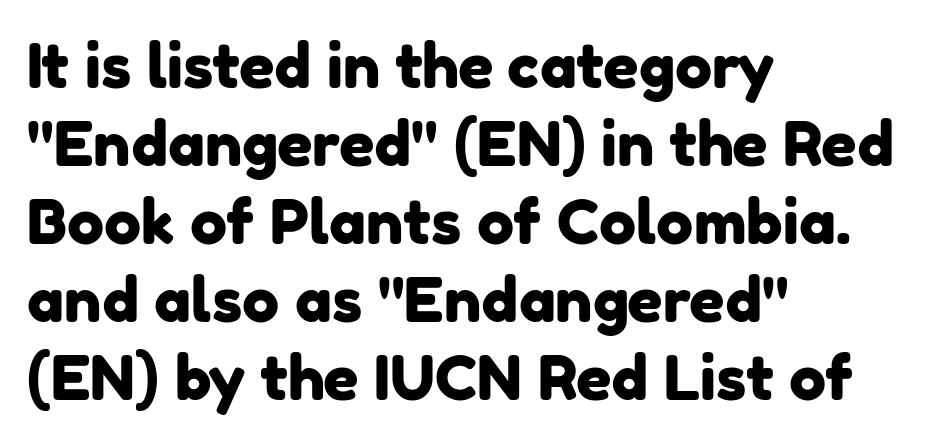
{"serif": "no", "width": "normal", "stroke_contrast": "low", "x_height": "medium", "monospaced": "no", "underline": "no", "align": "left", "line_spacing": "normal", "line_spacing_ratio": 1.26, "letter_spacing": "normal", "letter_spacing_em": 0.0, "glyph_px": 62}
